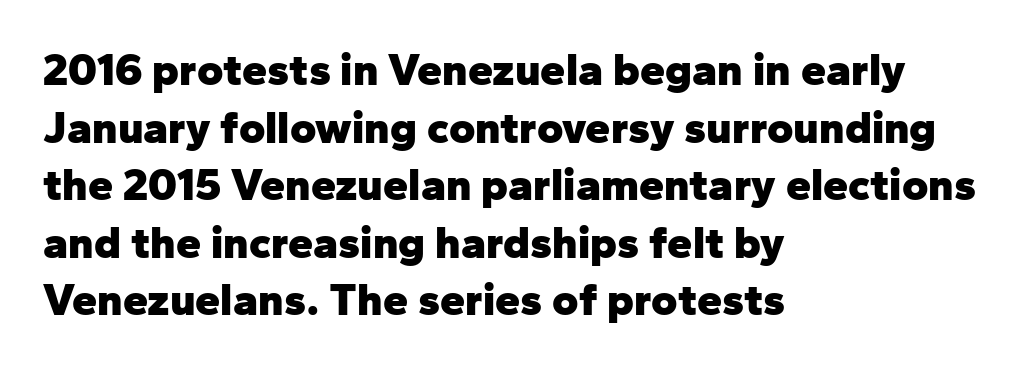
{"serif": "no", "italic": "no", "bold": "yes", "weight": "heavy", "width": "normal", "stroke_contrast": "low", "x_height": "medium", "monospaced": "no", "underline": "no", "align": "left", "line_spacing": "normal", "line_spacing_ratio": 1.28, "letter_spacing": "normal", "letter_spacing_em": 0.0, "glyph_px": 45}
